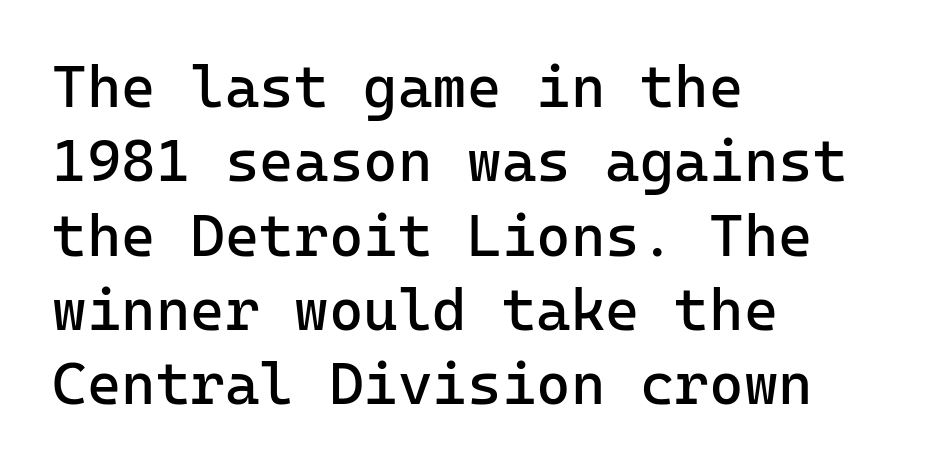
The image shows 59 px regular-weight sans-serif type, upright, monospaced; set left-aligned, normal line spacing (1.26x), normal letter spacing, not underlined; low stroke contrast and a medium x-height.
